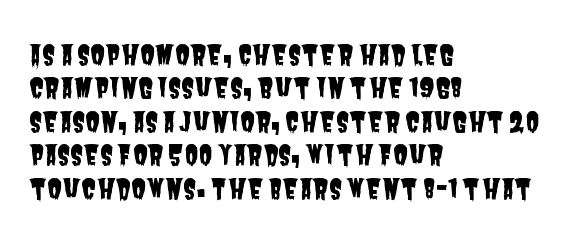
The image shows 27 px text type; set left-aligned, line spacing 1.24x, normal letter spacing, not underlined.
